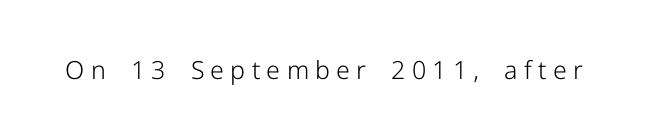
The cut favours lightness, reaching ordinary text weight at its darkest. A bare baseline throughout the passage. Tall strokes in this sample are plumb rather than angled. The tracking reads as deliberately expanded to a designer's eye.
